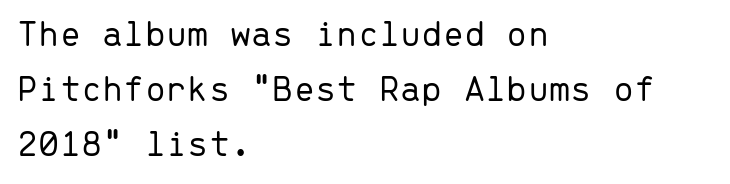
{"serif": "no", "italic": "no", "bold": "no", "weight": "light", "width": "normal", "stroke_contrast": "low", "x_height": "medium", "monospaced": "yes", "underline": "no", "align": "left", "line_spacing": "normal", "line_spacing_ratio": 1.45, "letter_spacing": "normal", "letter_spacing_em": 0.0, "glyph_px": 38}
